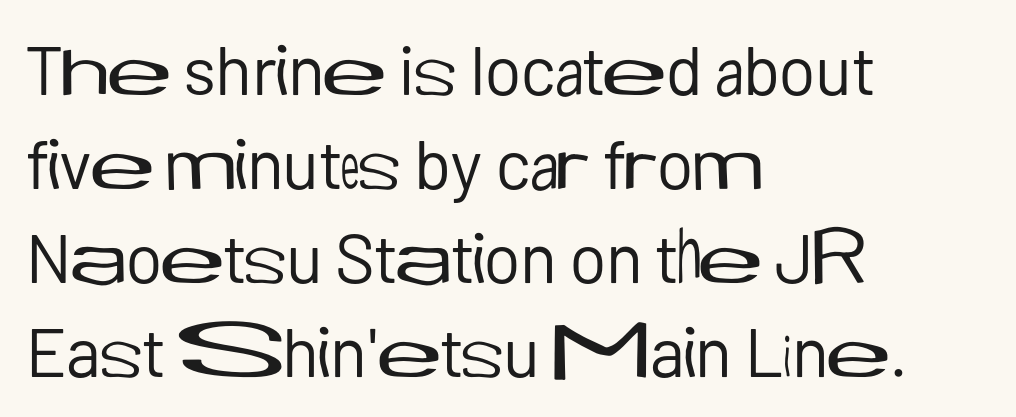
The font is comparable to plain body text, perhaps lighter. The leading is moderate, giving the passage an even texture. Is there any slant? The stems are plumb. The horizontal fit of the characters is conventional and even. The passage shown is typed in a proportional face where columns would drift. Teacher's note: observe the even left margin — that is flush-left alignment.
